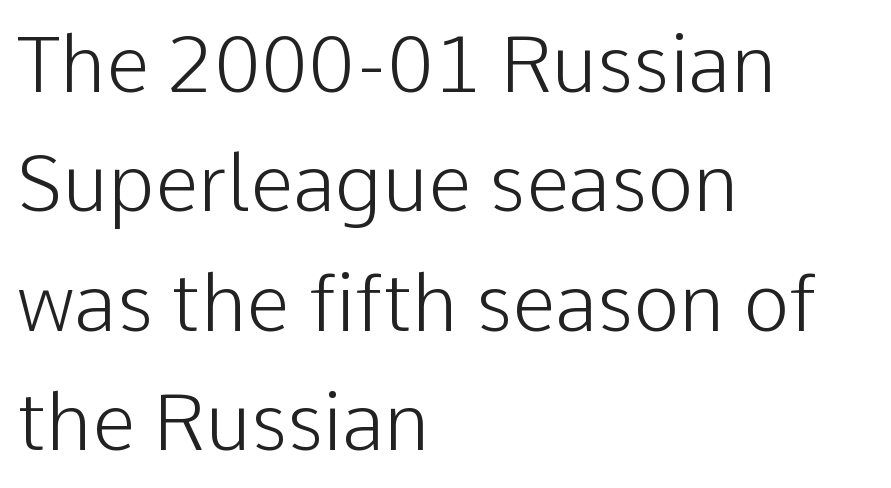
The image shows 78 px light sans-serif type, upright; set left-aligned, normal line spacing (1.53x), normal letter spacing, not underlined; low stroke contrast and a medium x-height.
